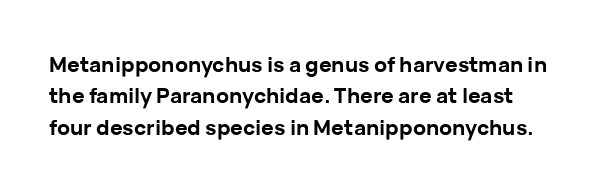
The image shows 21 px bold type, upright; set normal line spacing (1.49x), normal letter spacing, not underlined.
